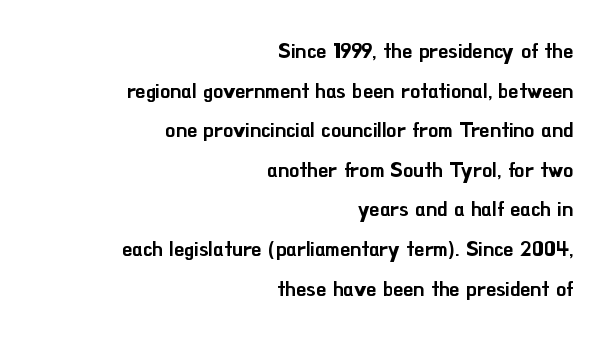
Tracking here is standard; glyphs follow each other at the usual distance. One glance says open: line gaps are wider than usual. Vertical strokes here are truly vertical. Only glyphs here, with clear space below each row.
